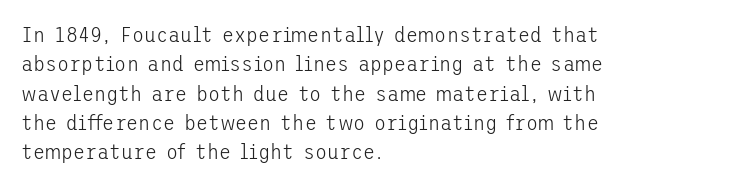
Q: Is the text bold? A: No.
Q: Is the text italic (slanted)? A: No, it is upright.
Q: Is the text underlined? A: No.
Q: How is the paragraph aligned? A: Left-aligned.
Q: Is the spacing between letters normal or unusually wide? A: Normal.
Q: Is the spacing between lines tight, normal or loose? A: Normal.
